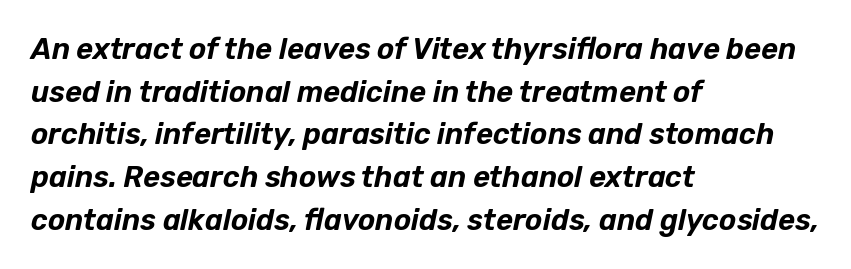
Slanted lettering throughout. A normal amount of white space separates one row of letters from the next. The line texture is even and compact thanks to regular tracking. The space beneath each line is pristine and unruled. Is the block centered? No — it sits flush against the left margin.
